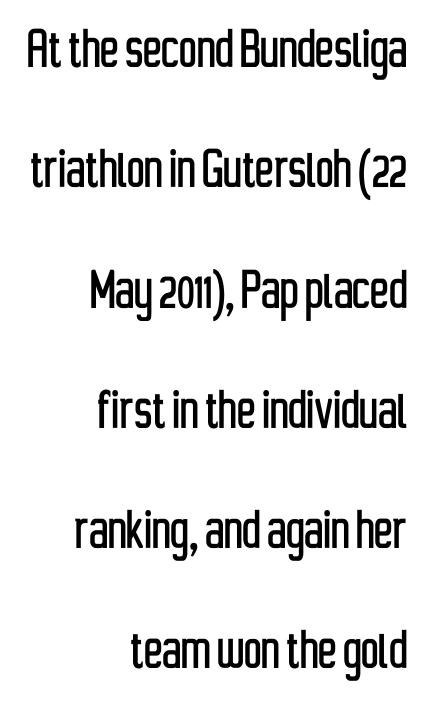
A typesetter would mark this as roman, not italic. Rule under the text: the space is simply empty. Horizontal alignment here is rightward, an uncommon choice for prose. Do the characters align in a grid? No, the font is proportional.
